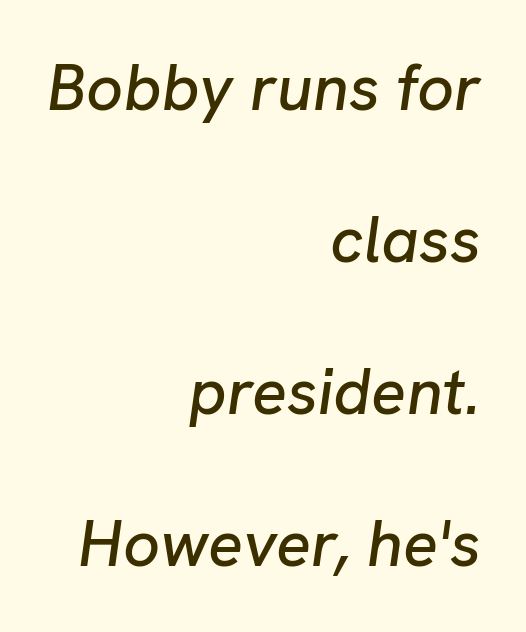
{"italic": "yes", "lean": "right", "slant_degrees": 8, "width": "normal", "stroke_contrast": "low", "x_height": "medium", "monospaced": "no", "underline": "no", "align": "right", "line_spacing": "loose", "line_spacing_ratio": 2.34, "letter_spacing": "normal", "letter_spacing_em": 0.0, "glyph_px": 65}
